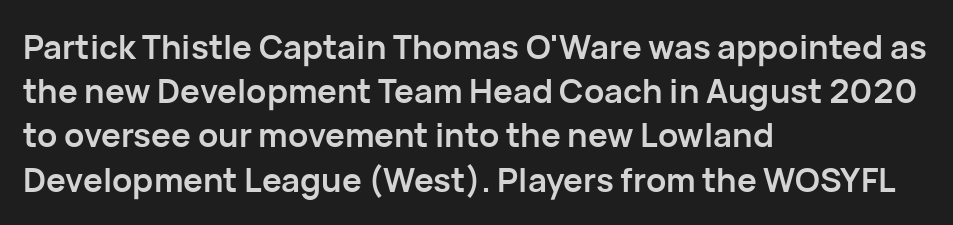
Q: Is the text bold? A: Yes.
Q: Is the text italic (slanted)? A: No, it is upright.
Q: Is the typeface a serif or a sans-serif typeface? A: Sans-serif.
Q: Is the text underlined? A: No.
Q: How is the paragraph aligned? A: Left-aligned.
Q: Is the spacing between letters normal or unusually wide? A: Normal.
Q: Is the spacing between lines tight, normal or loose? A: Normal.
Q: Width (condensed, normal, or wide)? A: Normal.
Q: Stroke contrast? A: Low.
Q: x-height? A: Medium.
Q: Monospaced? A: No.
